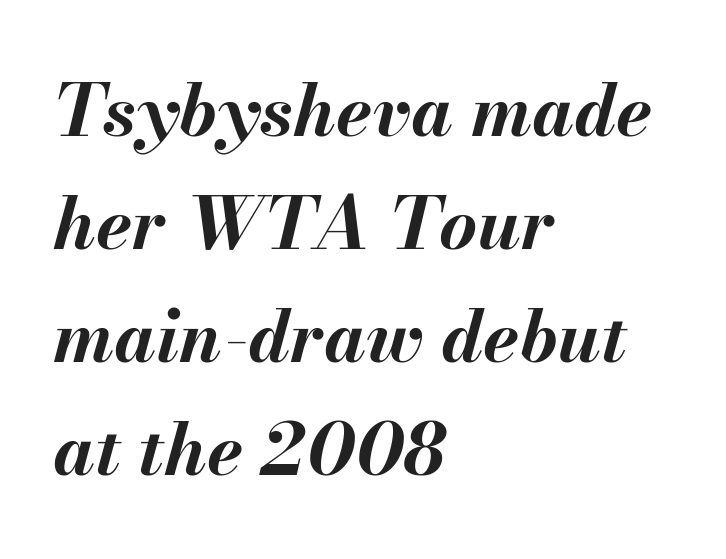
Lines of text with bare space underneath. In terms of posture, this sample is oblique. Weight: bold. Is the block centered? No — it sits flush against the left margin. Tracking here is standard; glyphs follow each other at the usual distance. Looks like regular typesetting: each glyph gets only the width it needs.
